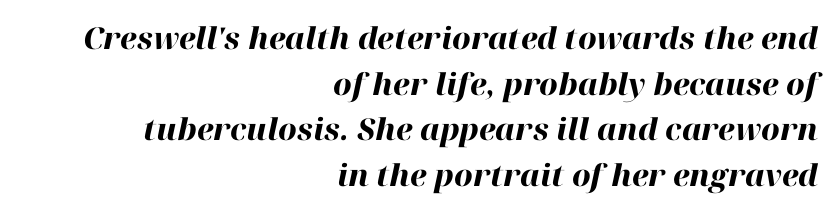
Q: Is the text bold? A: Yes.
Q: Is the text italic (slanted)? A: Yes, it leans right by about 12 degrees.
Q: Is the text underlined? A: No.
Q: How is the paragraph aligned? A: Right-aligned.
Q: Is the spacing between letters normal or unusually wide? A: Normal.
Q: Is the spacing between lines tight, normal or loose? A: Normal.
Q: Width (condensed, normal, or wide)? A: Normal.
Q: Stroke contrast? A: High.
Q: x-height? A: Medium.
Q: Monospaced? A: No.
